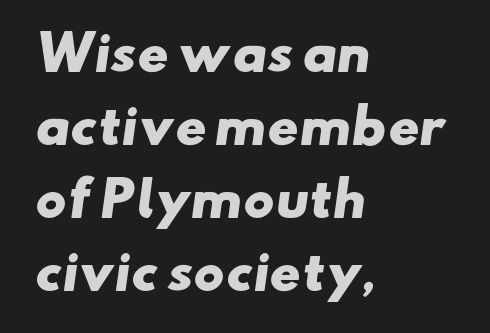
Q: Is the text bold? A: Yes.
Q: Is the typeface a serif or a sans-serif typeface? A: Sans-serif.
Q: Is the text underlined? A: No.
Q: How is the paragraph aligned? A: Left-aligned.
Q: Is the spacing between letters normal or unusually wide? A: Normal.
Q: Is the spacing between lines tight, normal or loose? A: Normal.
Q: Width (condensed, normal, or wide)? A: Wide.
Q: Stroke contrast? A: Low.
Q: x-height? A: Small.
Q: Monospaced? A: No.
